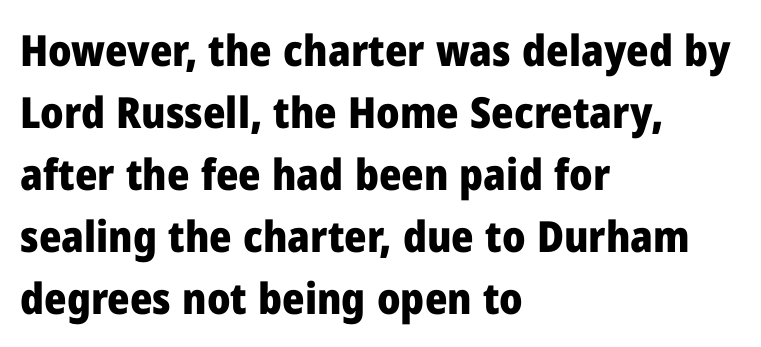
{"serif": "no", "italic": "no", "bold": "yes", "weight": "heavy", "width": "normal", "stroke_contrast": "low", "x_height": "medium", "monospaced": "no", "underline": "no", "align": "left", "line_spacing": "normal", "line_spacing_ratio": 1.44, "letter_spacing": "normal", "letter_spacing_em": 0.0, "glyph_px": 43}
